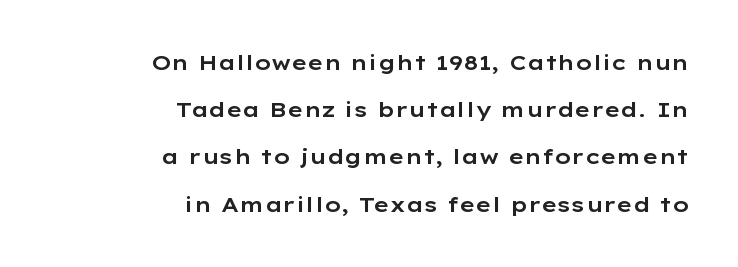
The image shows 21 px text type, upright; set right-aligned, loose line spacing (2.25x), normal letter spacing, not underlined.
